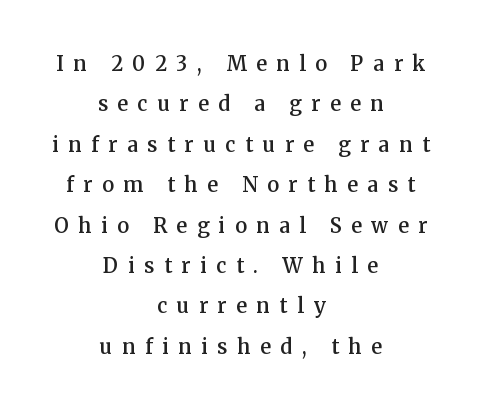
Clear beneath every line of the passage. As a designer I'd log this as weight 600, semibold. This sample uses expanded letter spacing, leaving extra air between glyphs. The line-height multiplier appears high, well above default. The paragraph has two soft edges and a firm central axis. Posture: upright roman.
